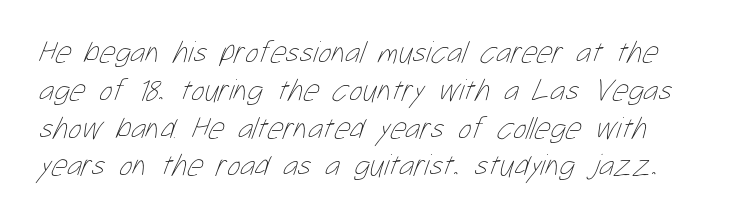
Beneath every word, the page is bare. The font sits on the lighter half of the weight spectrum, regular included. These lines are rendered in a variable-pitch font. The face used here is rendered with its standard letterfit.
